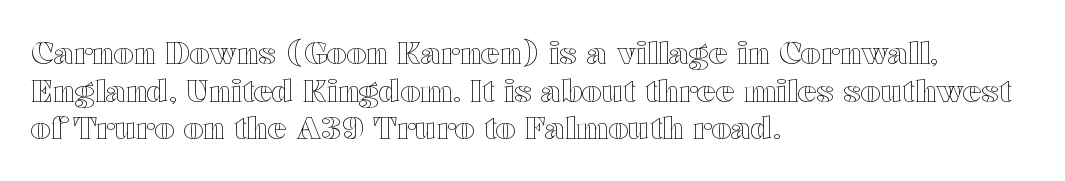
Here the designer chose a conventional face with non-uniform glyph widths. The line texture is even and compact thanks to regular tracking. Underline: absent. Nope, not italic — everything's standing straight. Left-aligned paragraph, ragged on the right.
